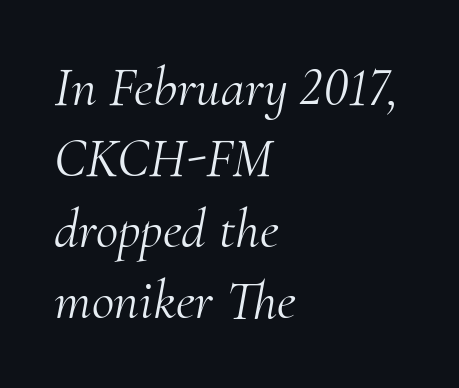
Descenders hang freely into open space. Here the designer chose a conventional face with non-uniform glyph widths. Evenly set lines give the paragraph a standard silhouette. There's an unmistakable incline to the writing here. The letterforms sit shoulder to shoulder at normal distance.
